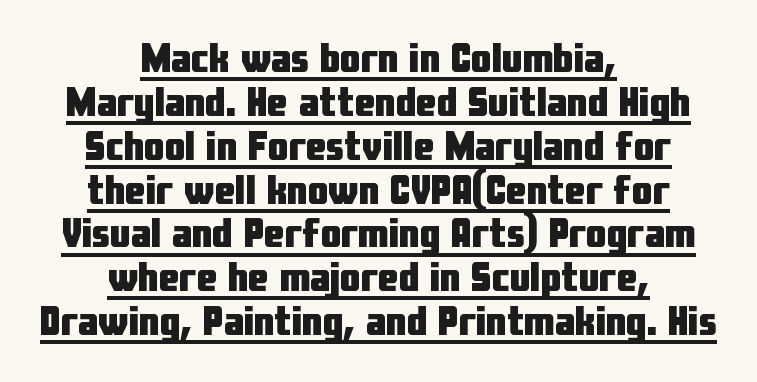
Thick stems and heavy bowls — unmistakably bold. Decoration check: the copy is underlined. Type style note: lacks serifs. Whoever set this chose condensed vertical rhythm over breathing room. Each letter keeps its own natural width here, so spacing adapts to shape. Where is the straight margin? There isn't one; the lines are centered.
